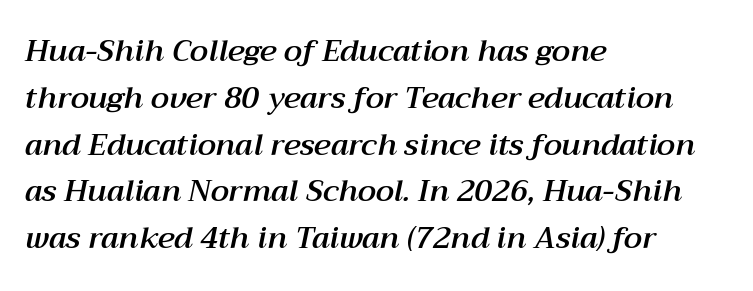
The image shows 30 px text type, italic (leaning right); set left-aligned, normal line spacing (1.56x), normal letter spacing, not underlined; medium stroke contrast and a medium x-height.
